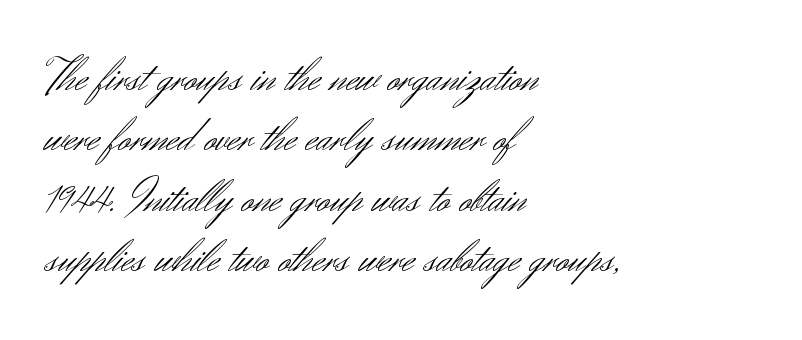
{"serif": "no", "bold": "no", "weight": "light", "width": "normal", "stroke_contrast": "medium", "x_height": "small", "monospaced": "no", "underline": "no", "align": "left", "line_spacing_ratio": 1.23, "letter_spacing": "normal", "letter_spacing_em": 0.0, "glyph_px": 49}
